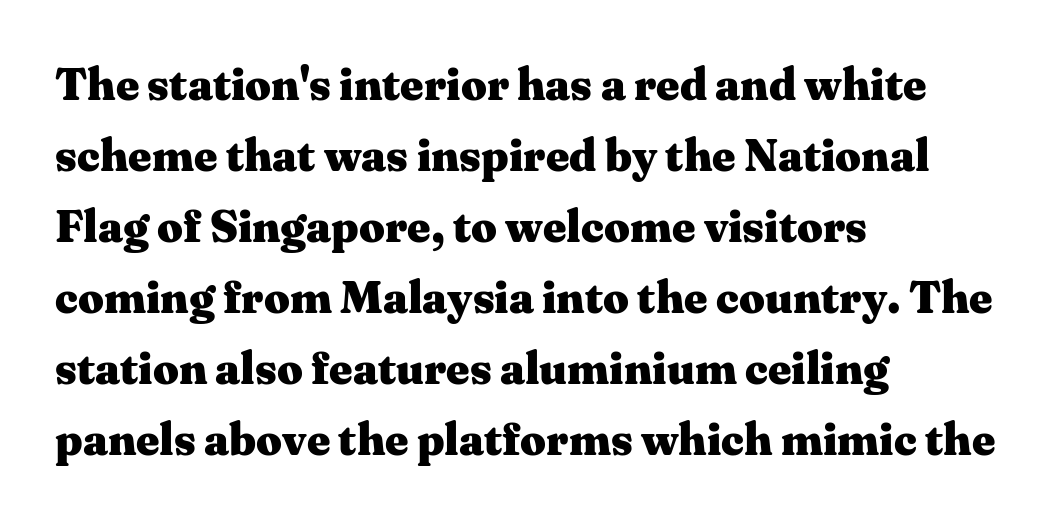
The image shows 45 px heavy, wide serif type, upright; set left-aligned, normal line spacing (1.58x), normal letter spacing, not underlined; medium stroke contrast and a medium x-height.
